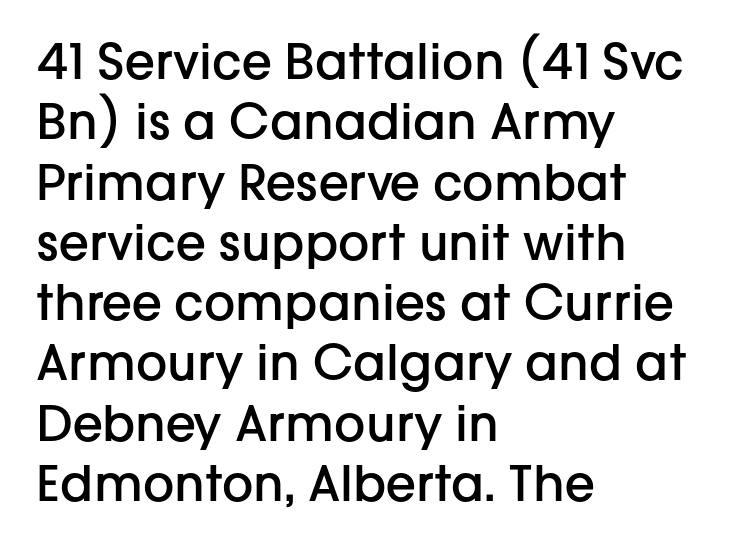
Type style note: lacks serifs. Character widths vary here, with narrow letters taking less room than wide ones. Just letters on the line, the space beneath them empty. The face used here is rendered with its standard letterfit.
